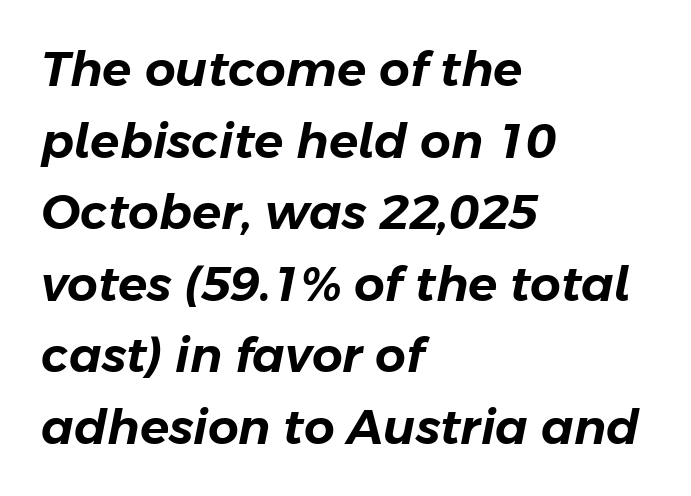
The image shows 48 px text type, italic (leaning right); set left-aligned, normal line spacing (1.49x), normal letter spacing, not underlined; low stroke contrast and a medium x-height.
